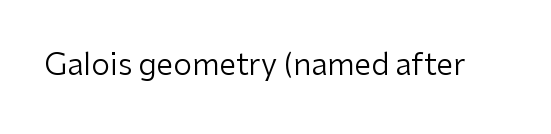
{"serif": "no", "italic": "no", "bold": "no", "weight": "regular", "width": "normal", "stroke_contrast": "low", "x_height": "medium", "monospaced": "no", "underline": "no", "letter_spacing": "normal", "letter_spacing_em": 0.0, "glyph_px": 30}
